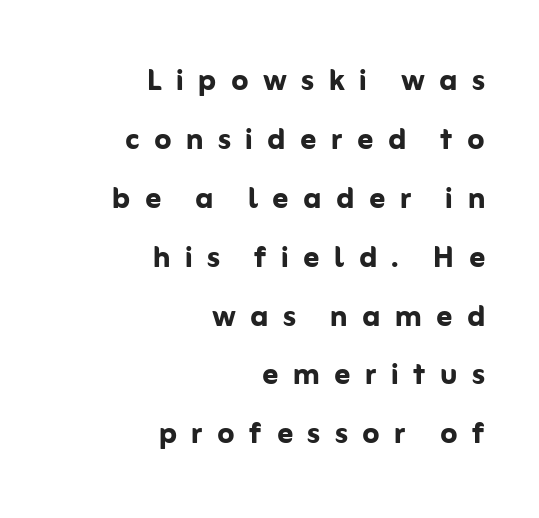
Designer's note — italics off, roman on. This is heavy type, rendered in bold. Check where the strokes stop: nothing finishes them off — pure sans. Glyph-to-glyph distance is far greater than everyday printed text. Is there much room between lines? A standard amount, neither cramped nor airy.
